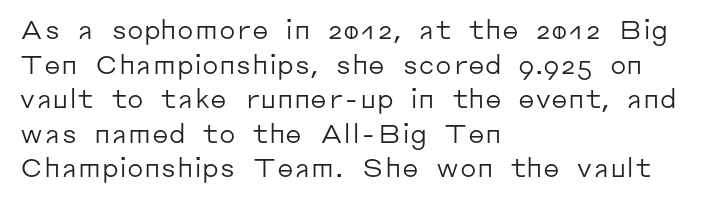
{"italic": "no", "bold": "no", "underline": "no", "align": "left", "line_spacing": "normal", "line_spacing_ratio": 1.33, "letter_spacing": "normal", "letter_spacing_em": 0.0, "glyph_px": 26}
